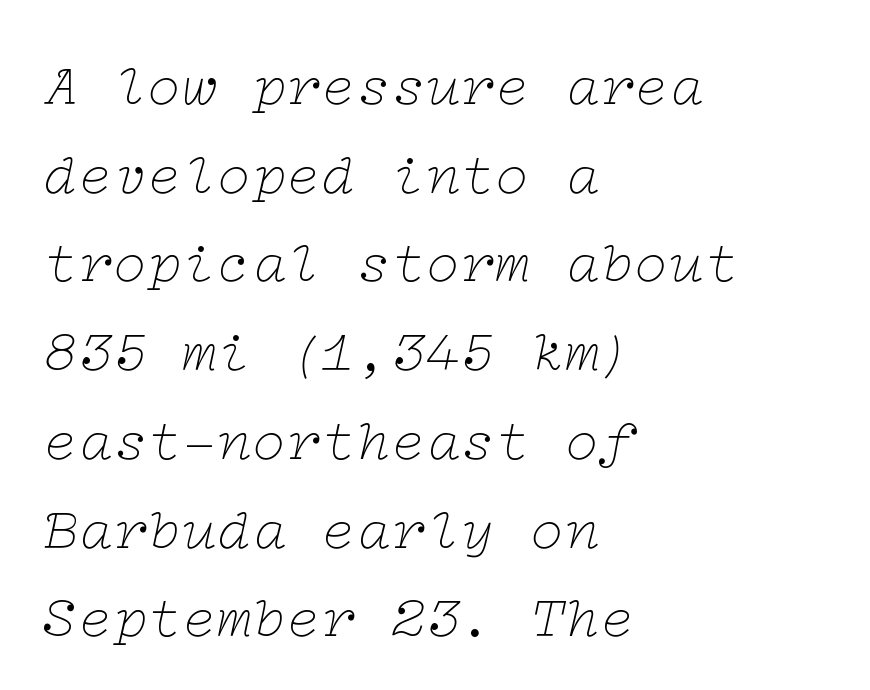
The image shows 58 px thin, wide serif type, italic (leaning right); set left-aligned, normal line spacing (1.53x), normal letter spacing, not underlined; low stroke contrast and a medium x-height.
